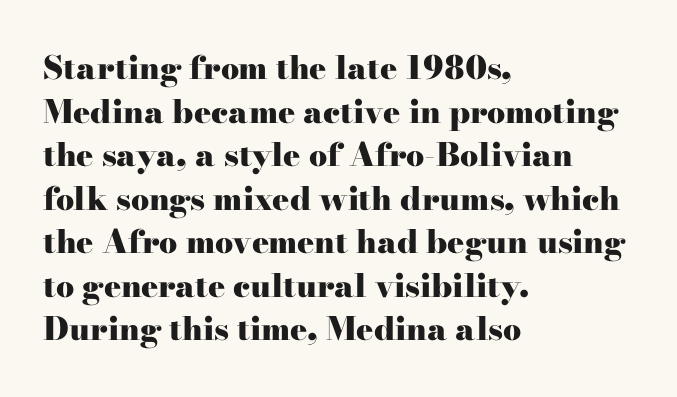
The image shows 32 px heavy, wide serif type, upright; set left-aligned, normal line spacing (1.36x), normal letter spacing, not underlined; high stroke contrast and a small x-height.
